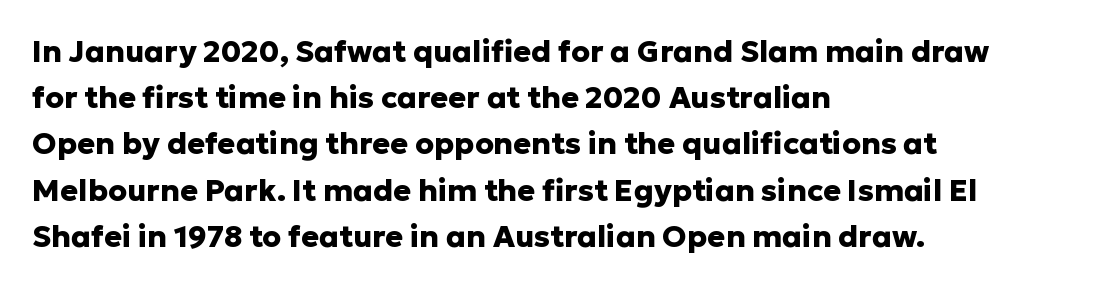
{"serif": "no", "italic": "no", "bold": "yes", "weight": "heavy", "width": "normal", "stroke_contrast": "low", "x_height": "medium", "monospaced": "no", "underline": "no", "align": "left", "line_spacing": "normal", "line_spacing_ratio": 1.54, "letter_spacing": "normal", "letter_spacing_em": 0.0, "glyph_px": 30}
